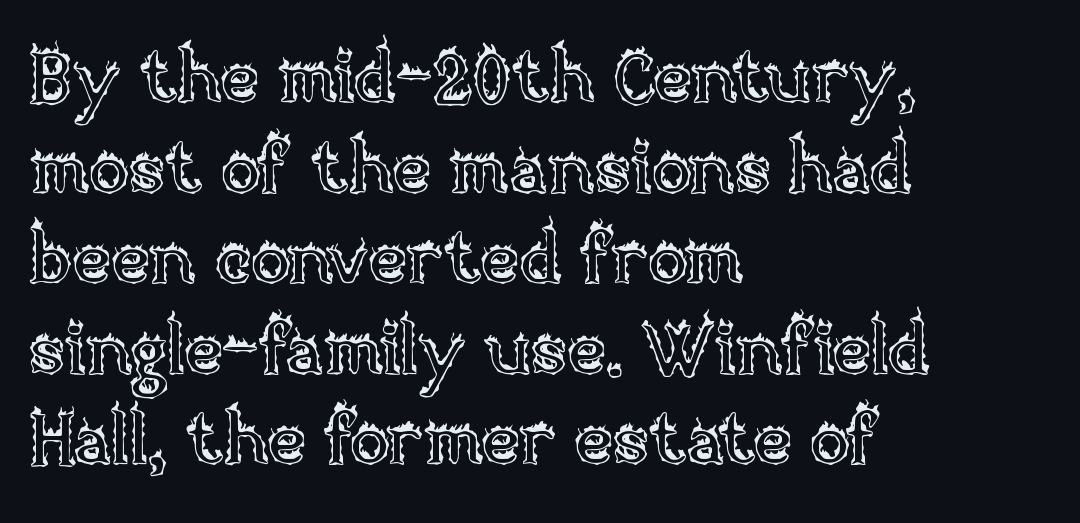
Q: Is the text italic (slanted)? A: No, it is upright.
Q: Is the text underlined? A: No.
Q: How is the paragraph aligned? A: Left-aligned.
Q: Is the spacing between letters normal or unusually wide? A: Normal.
Q: Width (condensed, normal, or wide)? A: Normal.
Q: x-height? A: Large.
Q: Monospaced? A: No.
